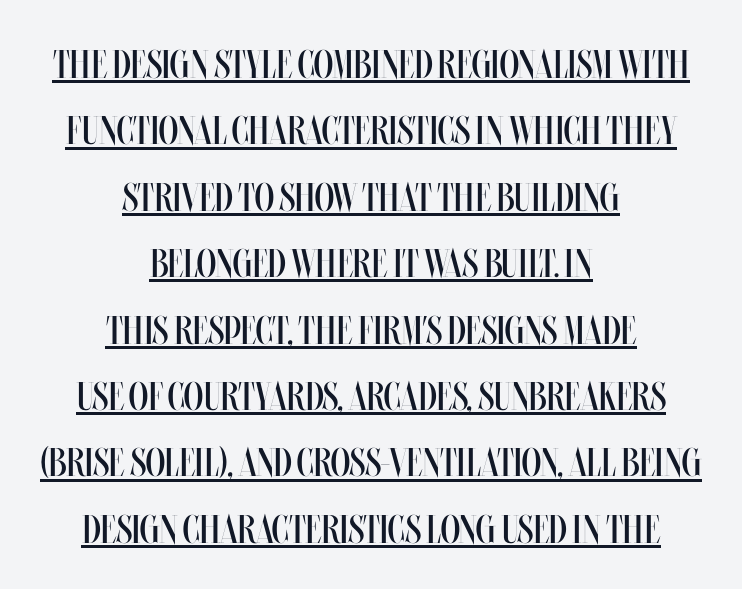
{"italic": "no", "bold": "no", "weight": "regular", "width": "condensed", "stroke_contrast": "medium", "x_height": "large", "monospaced": "no", "underline": "yes", "align": "center", "line_spacing": "normal", "line_spacing_ratio": 1.66, "letter_spacing": "normal", "letter_spacing_em": 0.0, "glyph_px": 40}
